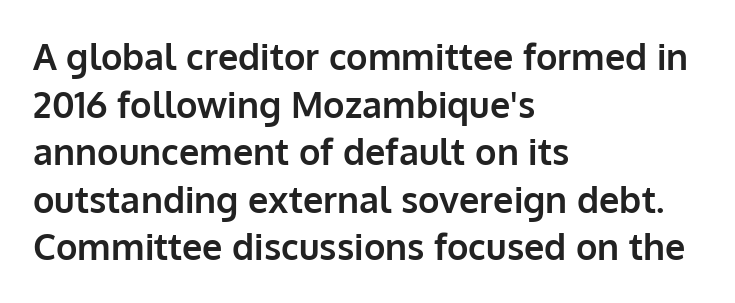
The image shows 36 px bold sans-serif type, upright; set left-aligned, normal line spacing (1.32x), normal letter spacing, not underlined; low stroke contrast and a medium x-height.
